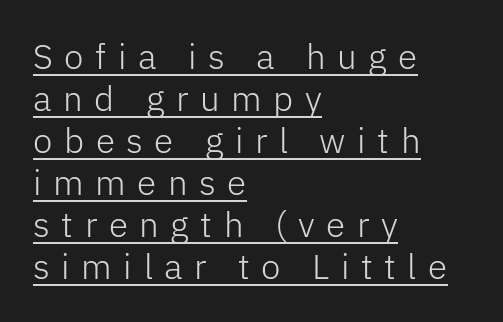
The image shows 35 px light sans-serif type, upright; set left-aligned, line spacing 1.2x, unusually wide letter spacing (+0.33 em), underlined; low stroke contrast and a medium x-height.
